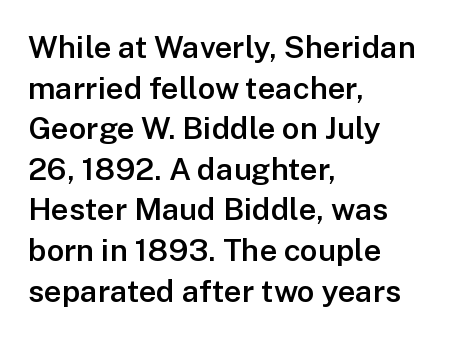
{"serif": "no", "italic": "no", "bold": "semi", "weight": "semibold", "width": "normal", "stroke_contrast": "low", "x_height": "medium", "monospaced": "no", "underline": "no", "align": "left", "line_spacing": "normal", "line_spacing_ratio": 1.31, "letter_spacing": "normal", "letter_spacing_em": 0.0, "glyph_px": 31}
